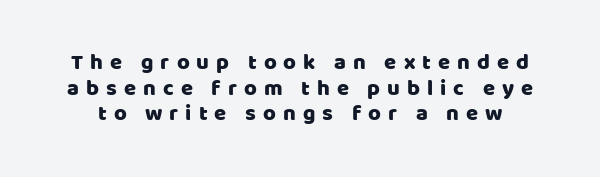
{"italic": "no", "underline": "no", "line_spacing_ratio": 1.16, "letter_spacing": "wide", "letter_spacing_em": 0.32, "glyph_px": 22}
